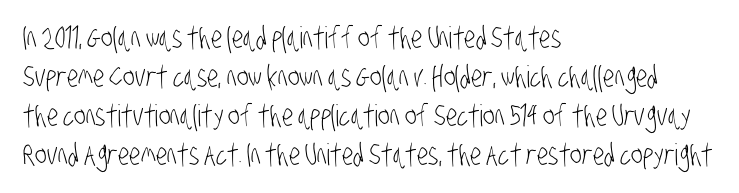
The image shows 30 px light, condensed sans-serif type; set left-aligned, normal line spacing (1.3x), normal letter spacing, not underlined; low stroke contrast and a large x-height.
